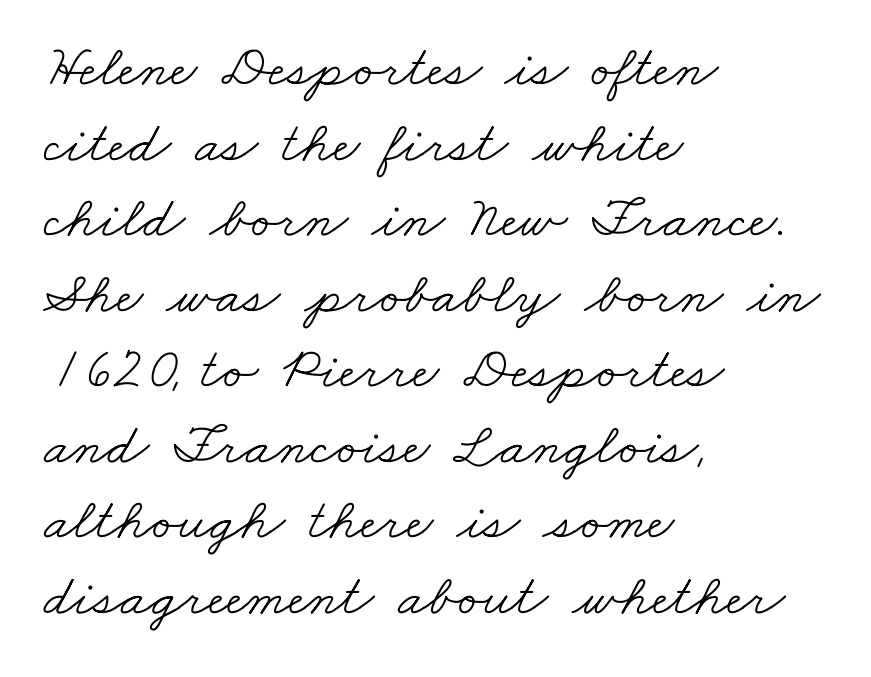
The image shows 59 px light, wide serif type; set left-aligned, normal line spacing (1.28x), normal letter spacing, not underlined; low stroke contrast and a small x-height.
